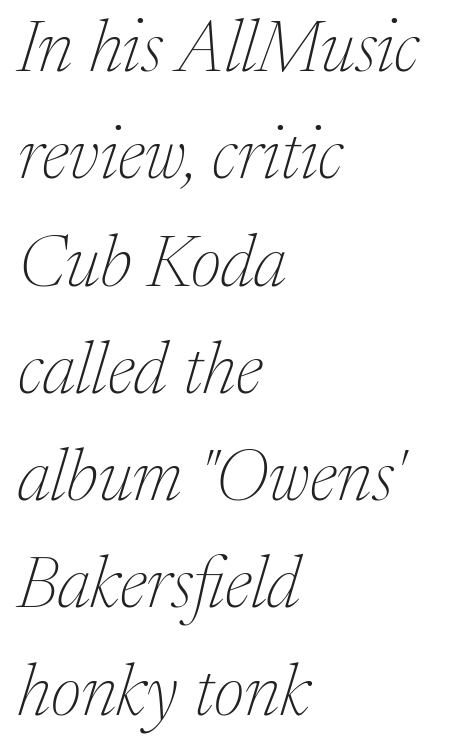
The image shows 72 px thin serif type, italic (leaning right); set left-aligned, normal line spacing (1.49x), normal letter spacing, not underlined; medium stroke contrast and a medium x-height.
